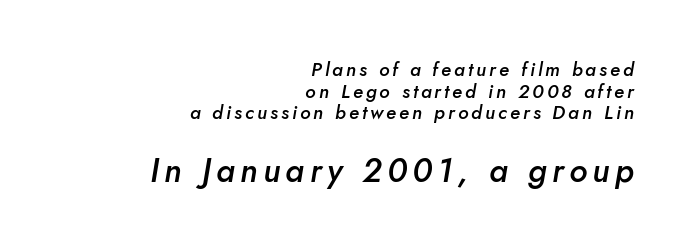
{"italic": "yes", "lean": "right", "slant_degrees": 10, "bold": "semi", "weight": "semibold", "width": "normal", "stroke_contrast": "low", "x_height": "small", "monospaced": "no", "underline": "no", "align": "right", "line_spacing": "tight", "line_spacing_ratio": 1.14, "larger_block": "second", "size_ratio": 1.74, "glyph_px": 33}
